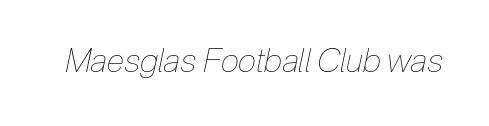
Q: Is the text bold? A: No.
Q: Is the text italic (slanted)? A: Yes, it leans right by about 12 degrees.
Q: Is the text underlined? A: No.
Q: Is the spacing between letters normal or unusually wide? A: Normal.
Q: Width (condensed, normal, or wide)? A: Condensed.
Q: Stroke contrast? A: Low.
Q: x-height? A: Medium.
Q: Monospaced? A: No.
